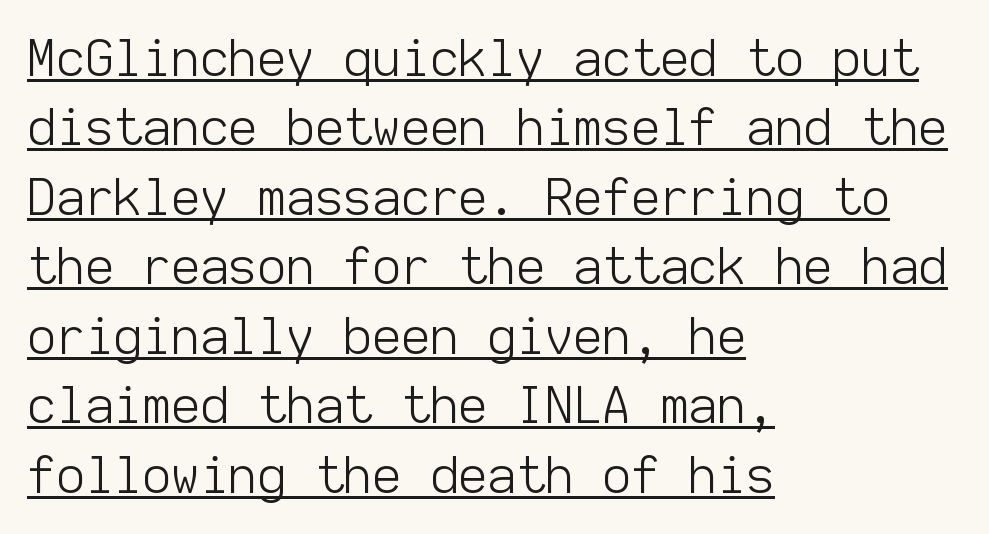
Q: Is the text bold? A: No.
Q: Is the text italic (slanted)? A: No, it is upright.
Q: Is the typeface a serif or a sans-serif typeface? A: Sans-serif.
Q: Is the text underlined? A: Yes.
Q: How is the paragraph aligned? A: Left-aligned.
Q: Is the spacing between letters normal or unusually wide? A: Normal.
Q: Is the spacing between lines tight, normal or loose? A: Normal.
Q: Width (condensed, normal, or wide)? A: Normal.
Q: Stroke contrast? A: Low.
Q: x-height? A: Medium.
Q: Monospaced? A: Yes.
